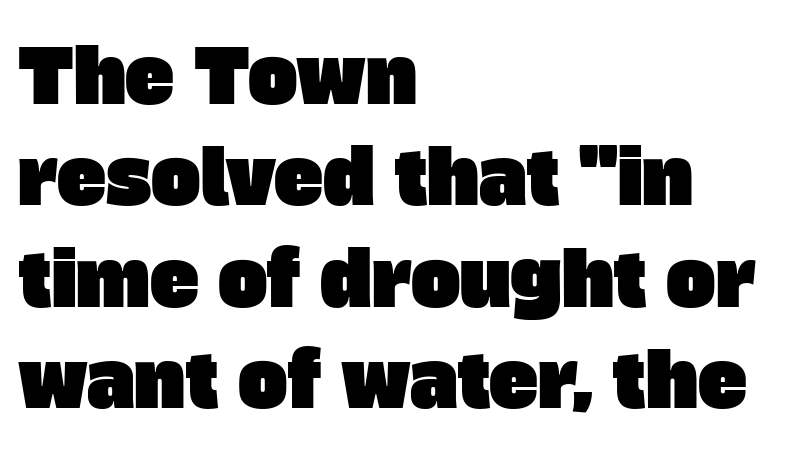
The image shows 74 px sans-serif type; set left-aligned, normal line spacing (1.37x), normal letter spacing, not underlined; low stroke contrast and a large x-height.
